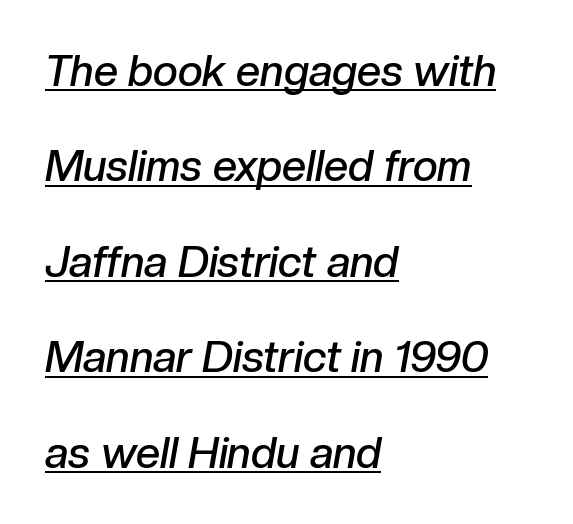
Q: Is the text bold? A: Semi-bold.
Q: Is the text italic (slanted)? A: Yes, it leans right by about 10 degrees.
Q: Is the text underlined? A: Yes.
Q: How is the paragraph aligned? A: Left-aligned.
Q: Is the spacing between letters normal or unusually wide? A: Normal.
Q: Is the spacing between lines tight, normal or loose? A: Loose.
Q: Width (condensed, normal, or wide)? A: Normal.
Q: Stroke contrast? A: Low.
Q: x-height? A: Medium.
Q: Monospaced? A: No.
